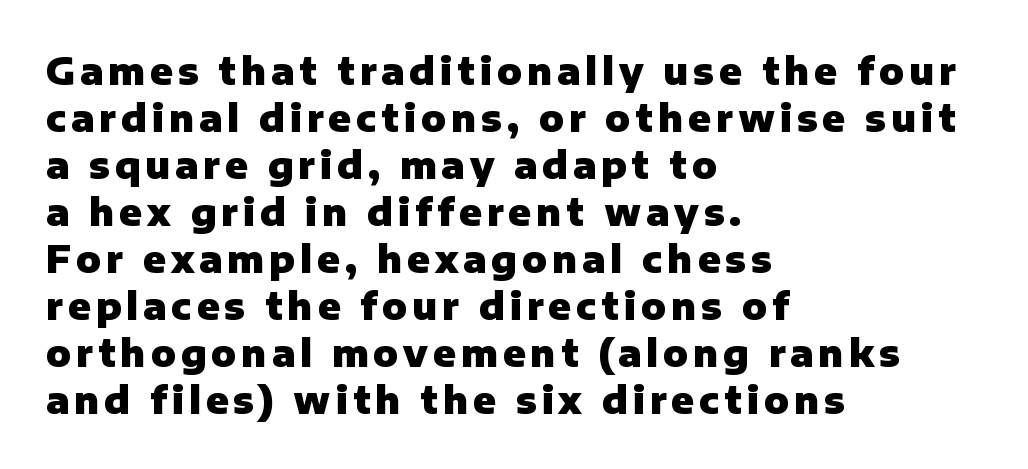
{"serif": "no", "italic": "no", "bold": "yes", "weight": "heavy", "width": "normal", "stroke_contrast": "low", "x_height": "medium", "monospaced": "no", "underline": "no", "align": "left", "line_spacing": "normal", "line_spacing_ratio": 1.27, "glyph_px": 37}
